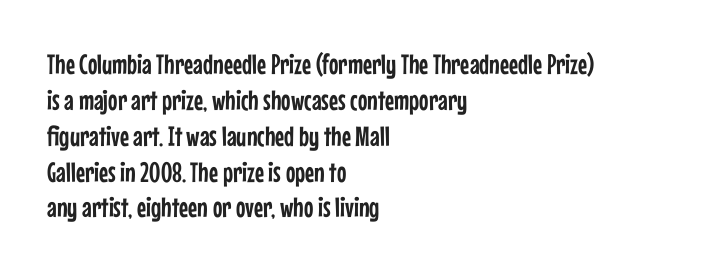
Q: Is the text italic (slanted)? A: No, it is upright.
Q: Is the typeface a serif or a sans-serif typeface? A: Sans-serif.
Q: Is the text underlined? A: No.
Q: How is the paragraph aligned? A: Left-aligned.
Q: Is the spacing between letters normal or unusually wide? A: Normal.
Q: Is the spacing between lines tight, normal or loose? A: Normal.
Q: Width (condensed, normal, or wide)? A: Condensed.
Q: Stroke contrast? A: Low.
Q: x-height? A: Medium.
Q: Monospaced? A: No.
